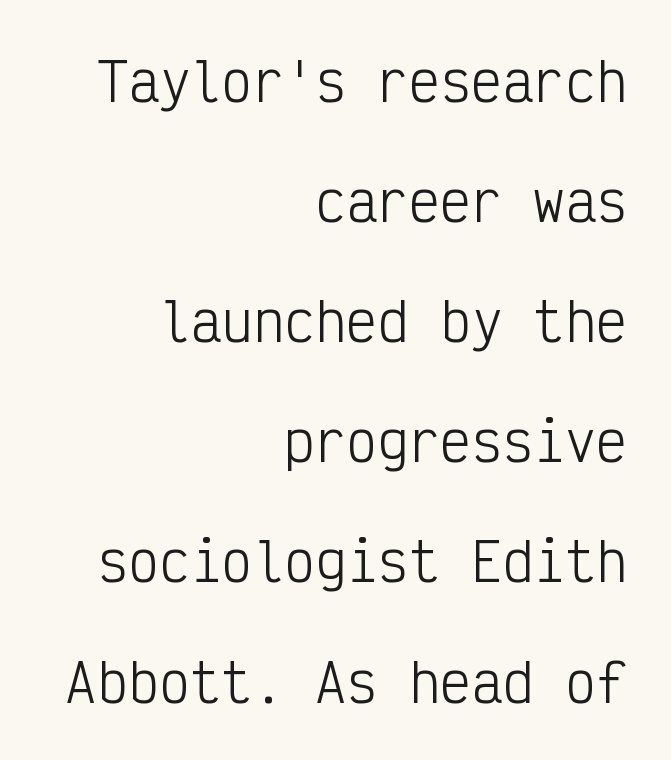
The image shows 52 px light, condensed sans-serif type, upright, monospaced; set right-aligned, loose line spacing (2.31x), normal letter spacing, not underlined; low stroke contrast and a medium x-height.
